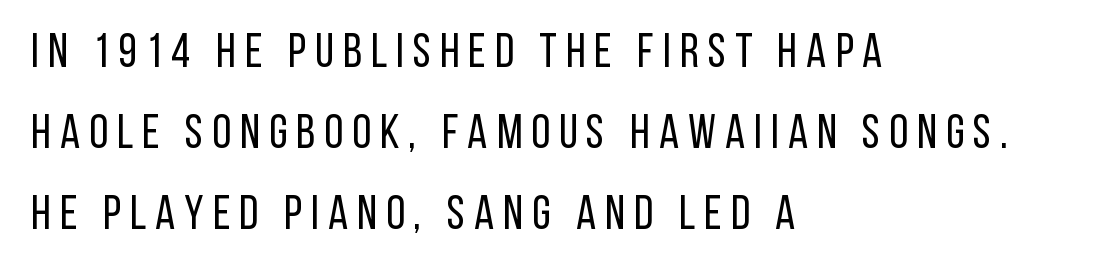
The image shows 48 px regular-weight, condensed sans-serif type, upright; set left-aligned, normal line spacing (1.69x), not underlined; low stroke contrast and a large x-height.
